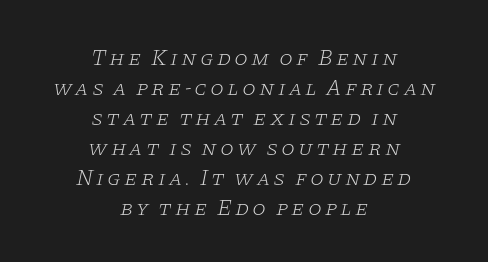
The image shows 22 px text type, italic (leaning right); set centered, normal line spacing (1.36x), not underlined.
